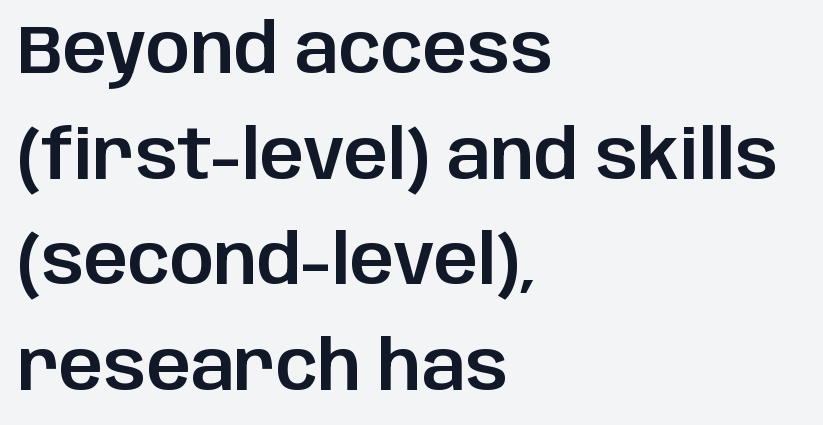
A normal amount of white space separates one row of letters from the next. Underline: absent. Unlike a traditional serif, this face leaves its strokes unadorned. Is the letter spacing exaggerated? No — it looks like the ordinary default. Looks like regular typesetting: each glyph gets only the width it needs. Horizontal alignment here is leftward, the default for most running prose.
